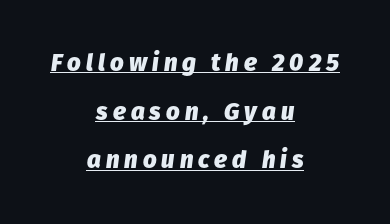
Q: Is the text bold? A: Yes.
Q: Is the text italic (slanted)? A: Yes, it leans right by about 8 degrees.
Q: Is the text underlined? A: Yes.
Q: How is the paragraph aligned? A: Centered.
Q: Is the spacing between letters normal or unusually wide? A: Unusually wide.
Q: Is the spacing between lines tight, normal or loose? A: Loose.
